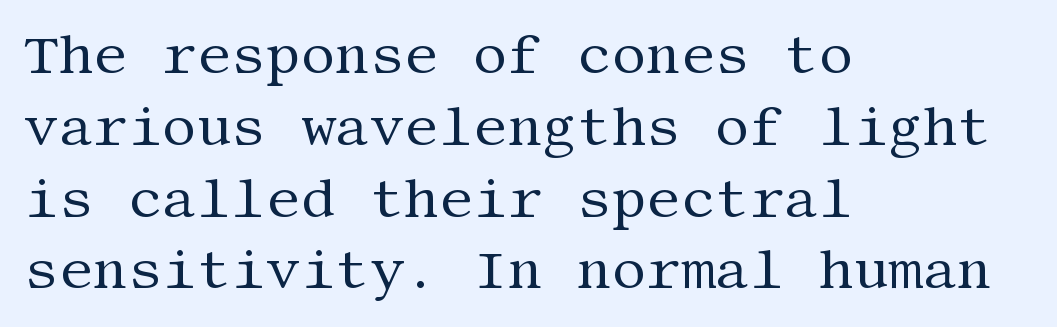
{"serif": "yes", "italic": "no", "bold": "no", "weight": "regular", "width": "normal", "stroke_contrast": "medium", "x_height": "large", "underline": "no", "align": "left", "line_spacing": "normal", "line_spacing_ratio": 1.33, "letter_spacing": "normal", "letter_spacing_em": 0.0, "glyph_px": 54}
